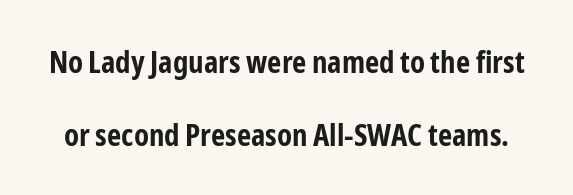
The image shows 31 px bold, condensed sans-serif type, upright; set loose line spacing (2.34x), normal letter spacing, not underlined; low stroke contrast and a medium x-height.
